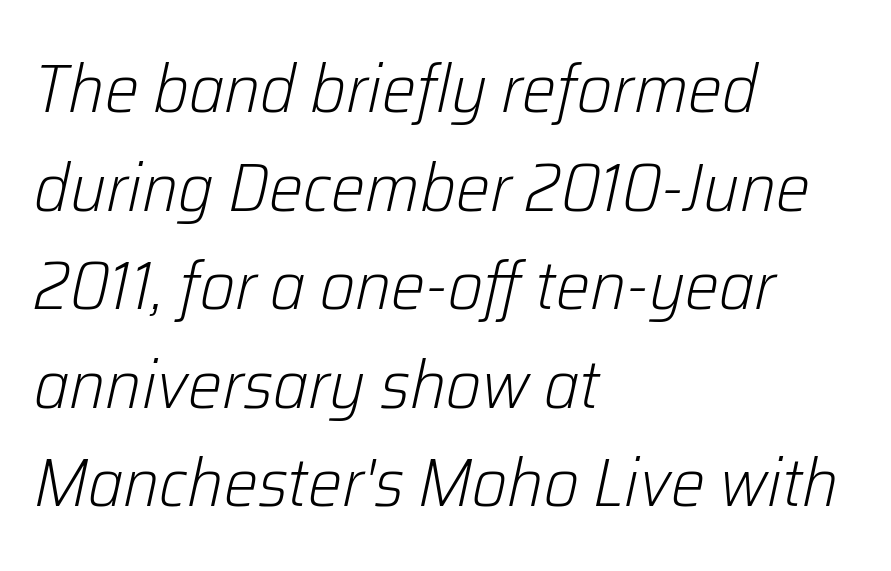
{"italic": "yes", "lean": "right", "slant_degrees": 12, "bold": "no", "weight": "light", "width": "normal", "stroke_contrast": "low", "x_height": "medium", "monospaced": "no", "underline": "no", "align": "left", "line_spacing": "normal", "line_spacing_ratio": 1.45, "letter_spacing": "normal", "letter_spacing_em": 0.0, "glyph_px": 68}
